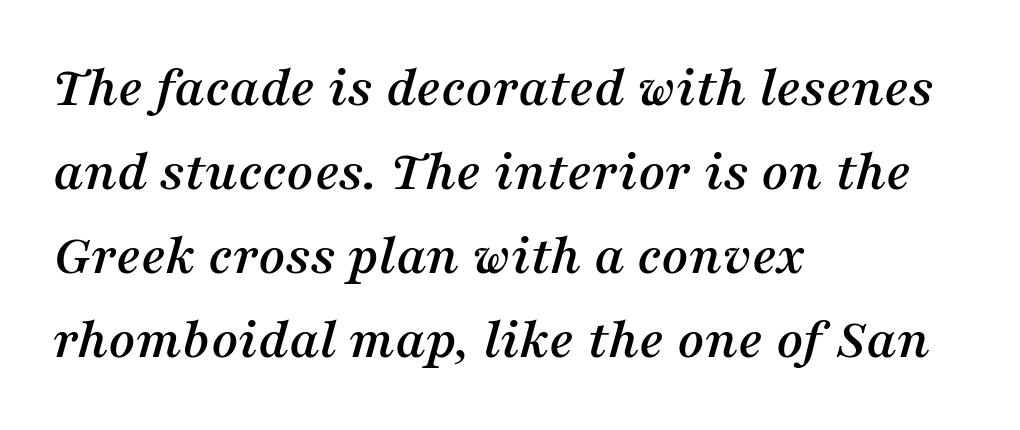
The space between consecutive lines is moderate. Left-aligned paragraph, ragged on the right. These lines keep a tight, regular rhythm from letter to letter. The space beneath each line is pristine and unruled. Check where the strokes stop: tiny serifs finish them off. Compared with ordinary roman type, these characters are visibly tilted.
